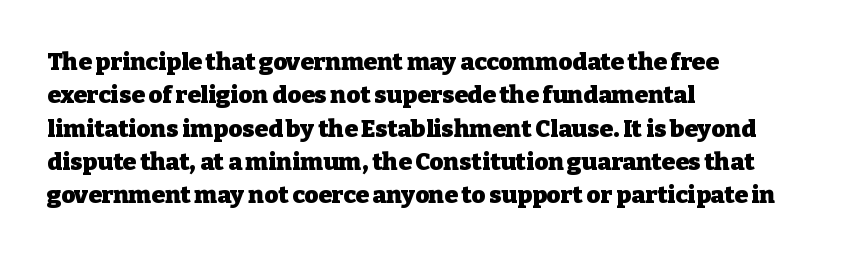
The image shows 24 px bold type, upright; set left-aligned, normal line spacing (1.39x), normal letter spacing, not underlined.
